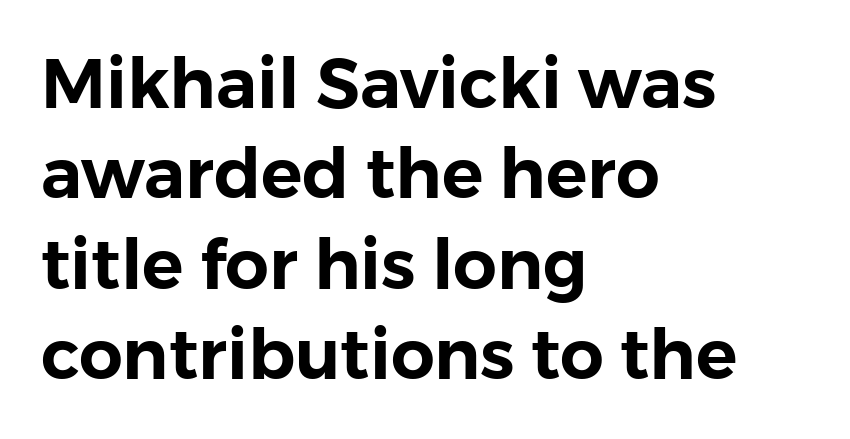
The image shows 69 px sans-serif type, upright; set left-aligned, normal line spacing (1.31x), normal letter spacing, not underlined; low stroke contrast and a medium x-height.
